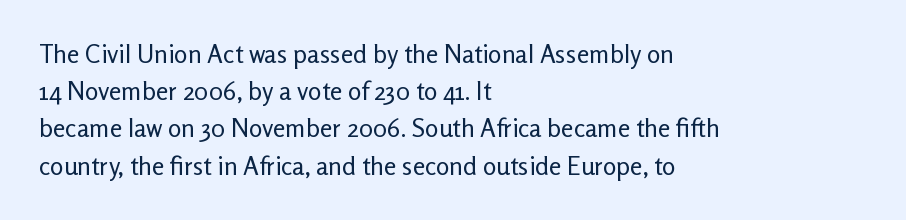
{"italic": "no", "bold": "no", "underline": "no", "align": "left", "line_spacing": "normal", "line_spacing_ratio": 1.49, "letter_spacing": "normal", "letter_spacing_em": 0.0, "glyph_px": 25}
